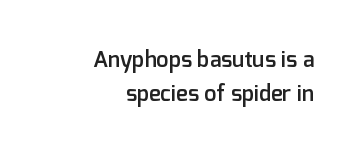
Descenders hang freely into open space. The rendering uses a semibold face; strokes are thickened but not to full bold. Spacing between characters is what you'd get straight out of the box. Is there much room between lines? A standard amount, neither cramped nor airy.
